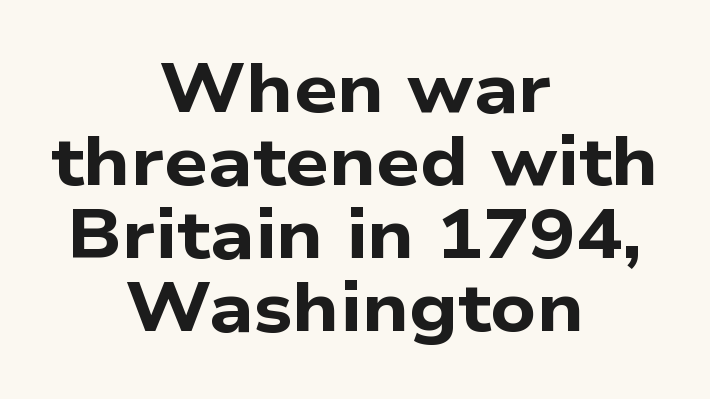
Look at the bottom of the vertical strokes: they stop flat, with no serifs. The typesetter chose a symmetrical, centered arrangement here. A typesetter would call this proportional, since set widths differ per character. Honestly, there is no underline to notice here at all. Characters follow at the spacing the type designer built in. Typographic density is high because the face is bold.
